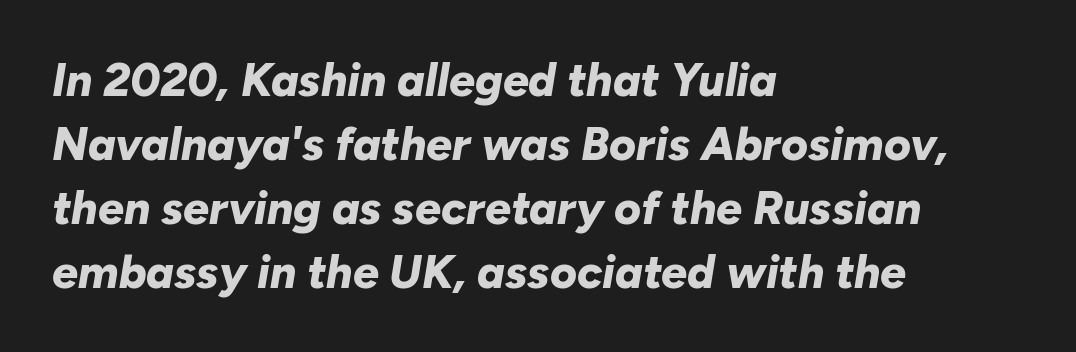
{"italic": "yes", "lean": "right", "slant_degrees": 10, "bold": "yes", "weight": "bold", "width": "normal", "stroke_contrast": "low", "x_height": "medium", "monospaced": "no", "underline": "no", "align": "left", "line_spacing": "normal", "line_spacing_ratio": 1.39, "letter_spacing": "normal", "letter_spacing_em": 0.0, "glyph_px": 46}
